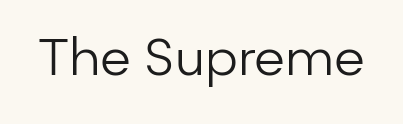
Q: Is the text bold? A: No.
Q: Is the text italic (slanted)? A: No, it is upright.
Q: Is the typeface a serif or a sans-serif typeface? A: Sans-serif.
Q: Is the text underlined? A: No.
Q: Is the spacing between letters normal or unusually wide? A: Normal.
Q: Width (condensed, normal, or wide)? A: Normal.
Q: Stroke contrast? A: Low.
Q: x-height? A: Medium.
Q: Monospaced? A: No.
